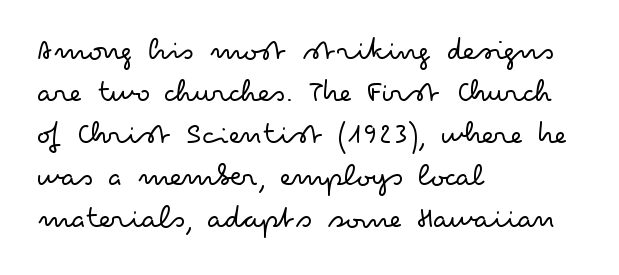
{"serif": "no", "italic": "no", "bold": "no", "weight": "light", "width": "wide", "stroke_contrast": "low", "x_height": "small", "monospaced": "no", "underline": "no", "align": "left", "line_spacing": "normal", "line_spacing_ratio": 1.31, "letter_spacing": "normal", "letter_spacing_em": 0.0, "glyph_px": 32}
